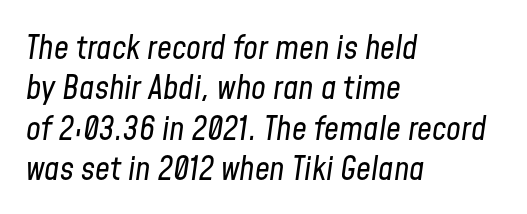
Q: Is the text bold? A: No.
Q: Is the text italic (slanted)? A: Yes, it leans right by about 8 degrees.
Q: Is the text underlined? A: No.
Q: How is the paragraph aligned? A: Left-aligned.
Q: Is the spacing between letters normal or unusually wide? A: Normal.
Q: Width (condensed, normal, or wide)? A: Condensed.
Q: Stroke contrast? A: Low.
Q: x-height? A: Medium.
Q: Monospaced? A: No.
